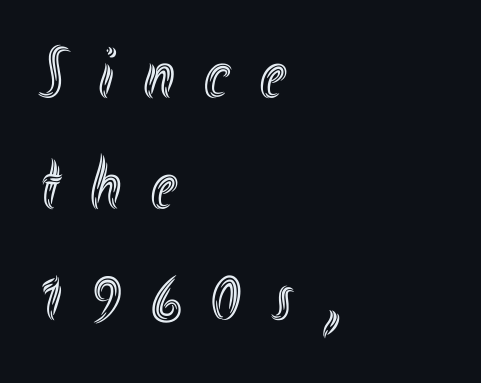
Q: Is the text italic (slanted)? A: Yes.
Q: Is the text underlined? A: No.
Q: How is the paragraph aligned? A: Left-aligned.
Q: Is the spacing between letters normal or unusually wide? A: Unusually wide.
Q: Is the spacing between lines tight, normal or loose? A: Normal.
Q: Width (condensed, normal, or wide)? A: Condensed.
Q: x-height? A: Small.
Q: Monospaced? A: No.
